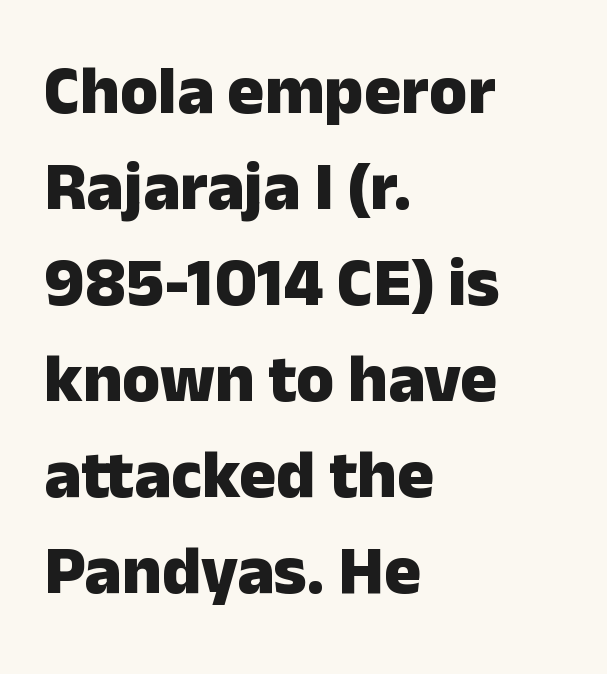
The image shows 69 px heavy sans-serif type, upright; set left-aligned, normal line spacing (1.39x), normal letter spacing, not underlined; low stroke contrast and a medium x-height.
